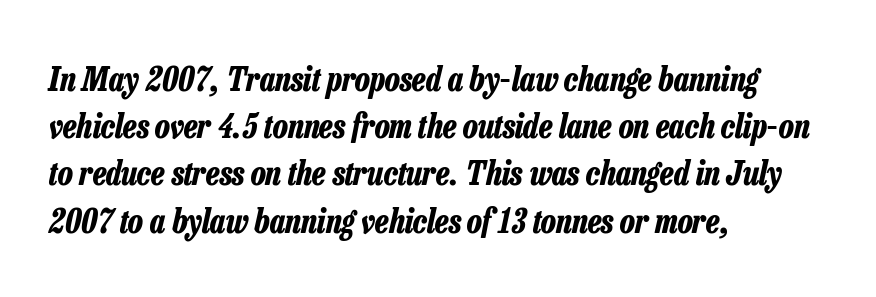
{"italic": "yes", "lean": "right", "slant_degrees": 13, "bold": "yes", "weight": "bold", "width": "condensed", "stroke_contrast": "low", "x_height": "medium", "monospaced": "no", "underline": "no", "align": "left", "line_spacing": "normal", "line_spacing_ratio": 1.43, "letter_spacing": "normal", "letter_spacing_em": 0.0, "glyph_px": 33}
